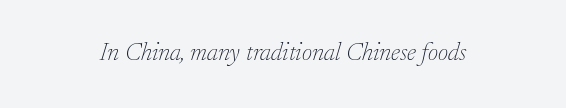
Notice how the stems are inclined rather than vertical — that's the hallmark of italics. The font is comparable to plain body text, perhaps lighter. Each row of text sits above clean, open space. Compared with typical body copy, the letter spacing here is the same.
